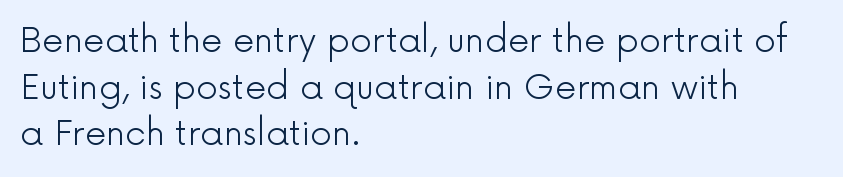
Q: Is the text bold? A: No.
Q: Is the text italic (slanted)? A: No, it is upright.
Q: Is the typeface a serif or a sans-serif typeface? A: Sans-serif.
Q: Is the text underlined? A: No.
Q: How is the paragraph aligned? A: Left-aligned.
Q: Is the spacing between letters normal or unusually wide? A: Normal.
Q: Is the spacing between lines tight, normal or loose? A: Normal.
Q: Width (condensed, normal, or wide)? A: Normal.
Q: x-height? A: Medium.
Q: Monospaced? A: No.
